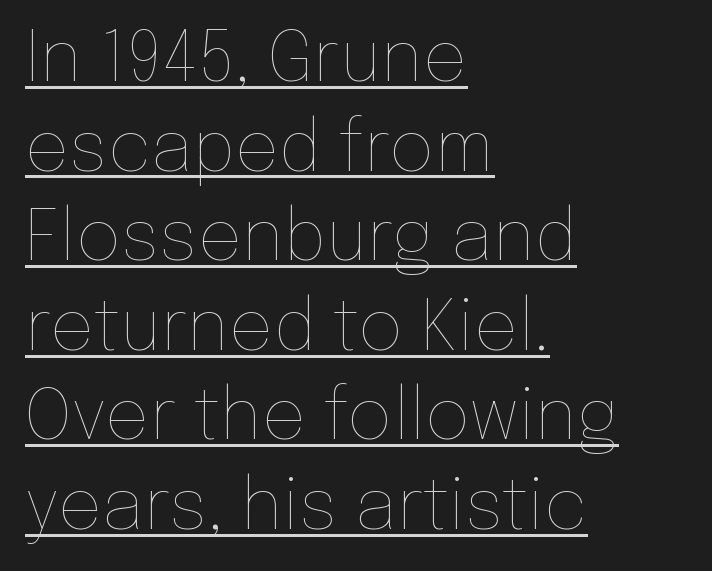
Q: Is the text bold? A: No.
Q: Is the text italic (slanted)? A: No, it is upright.
Q: Is the text underlined? A: Yes.
Q: How is the paragraph aligned? A: Left-aligned.
Q: Is the spacing between letters normal or unusually wide? A: Normal.
Q: Is the spacing between lines tight, normal or loose? A: Normal.
Q: Width (condensed, normal, or wide)? A: Normal.
Q: Stroke contrast? A: Low.
Q: x-height? A: Medium.
Q: Monospaced? A: No.
